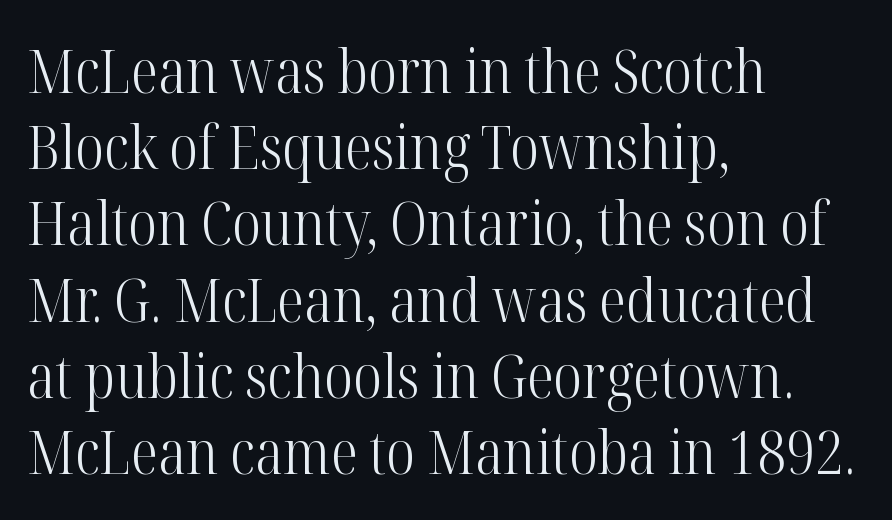
Q: Is the text bold? A: No.
Q: Is the text italic (slanted)? A: No, it is upright.
Q: Is the typeface a serif or a sans-serif typeface? A: Serif.
Q: Is the text underlined? A: No.
Q: How is the paragraph aligned? A: Left-aligned.
Q: Is the spacing between letters normal or unusually wide? A: Normal.
Q: Is the spacing between lines tight, normal or loose? A: Normal.
Q: Width (condensed, normal, or wide)? A: Condensed.
Q: Stroke contrast? A: High.
Q: x-height? A: Medium.
Q: Monospaced? A: No.
